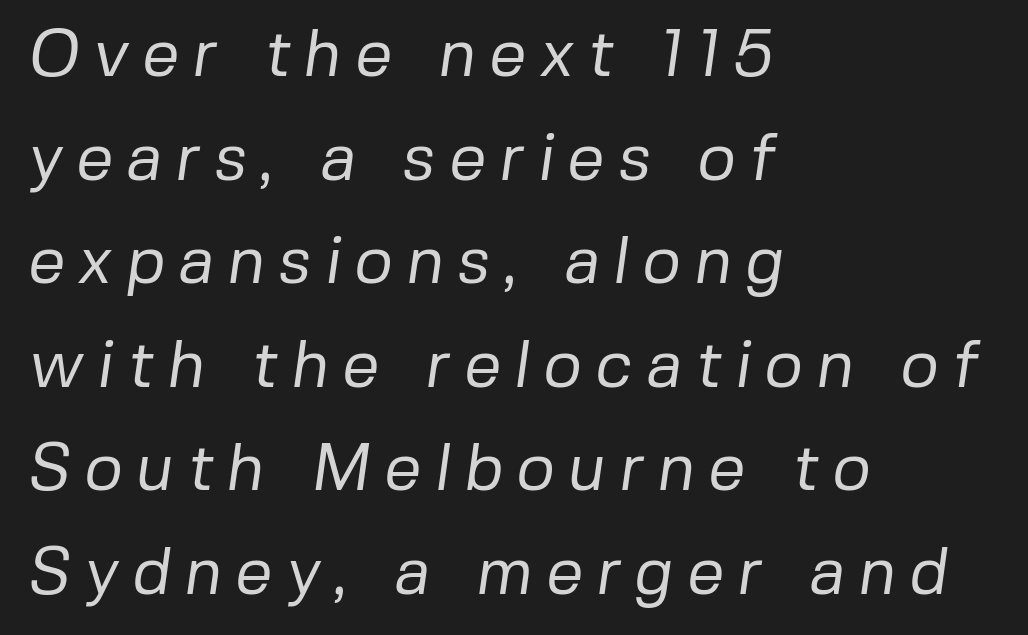
{"serif": "no", "bold": "no", "weight": "regular", "width": "normal", "stroke_contrast": "low", "x_height": "medium", "monospaced": "no", "underline": "no", "align": "left", "line_spacing": "normal", "line_spacing_ratio": 1.57, "letter_spacing": "wide", "letter_spacing_em": 0.2, "glyph_px": 66}
